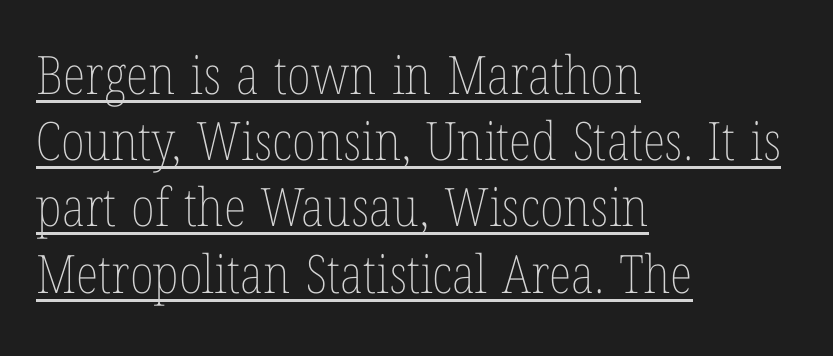
The image shows 53 px thin, condensed type, upright; set left-aligned, normal line spacing (1.25x), normal letter spacing, underlined; low stroke contrast and a medium x-height.
